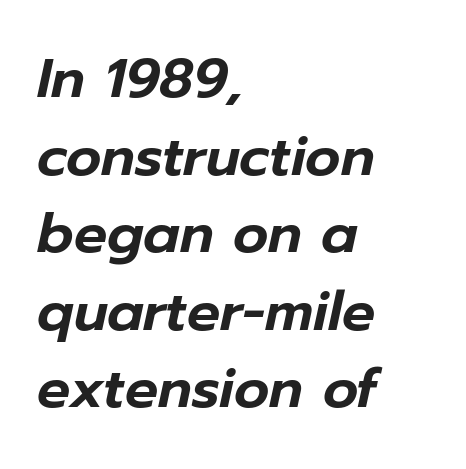
Q: Is the text italic (slanted)? A: Yes, it leans right by about 12 degrees.
Q: Is the text underlined? A: No.
Q: How is the paragraph aligned? A: Left-aligned.
Q: Is the spacing between letters normal or unusually wide? A: Normal.
Q: Is the spacing between lines tight, normal or loose? A: Normal.
Q: Width (condensed, normal, or wide)? A: Normal.
Q: Stroke contrast? A: Low.
Q: x-height? A: Medium.
Q: Monospaced? A: No.
